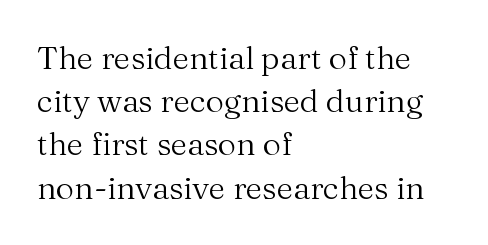
The image shows 32 px regular-weight serif type, upright; set left-aligned, normal line spacing (1.35x), normal letter spacing, not underlined; medium stroke contrast and a medium x-height.
